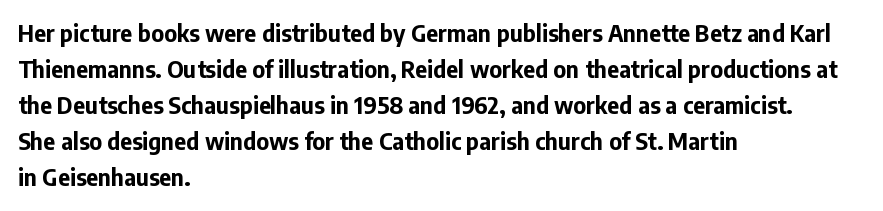
The image shows 23 px bold type, upright; set left-aligned, normal line spacing (1.57x), normal letter spacing, not underlined.
